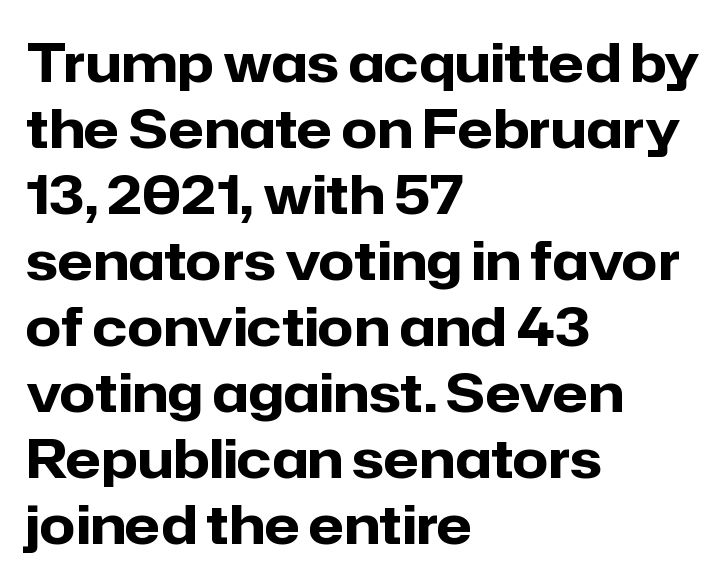
{"serif": "no", "italic": "no", "bold": "yes", "weight": "heavy", "width": "normal", "stroke_contrast": "low", "x_height": "medium", "monospaced": "no", "underline": "no", "align": "left", "line_spacing": "normal", "line_spacing_ratio": 1.27, "letter_spacing": "normal", "letter_spacing_em": 0.0, "glyph_px": 52}
